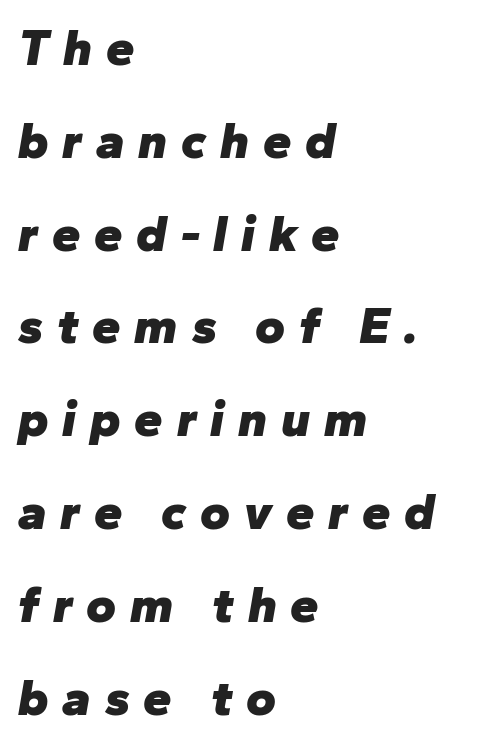
Q: Is the text bold? A: Yes.
Q: Is the text italic (slanted)? A: Yes, it leans right by about 10 degrees.
Q: Is the text underlined? A: No.
Q: How is the paragraph aligned? A: Left-aligned.
Q: Is the spacing between letters normal or unusually wide? A: Unusually wide.
Q: Width (condensed, normal, or wide)? A: Normal.
Q: Stroke contrast? A: Low.
Q: x-height? A: Medium.
Q: Monospaced? A: No.
